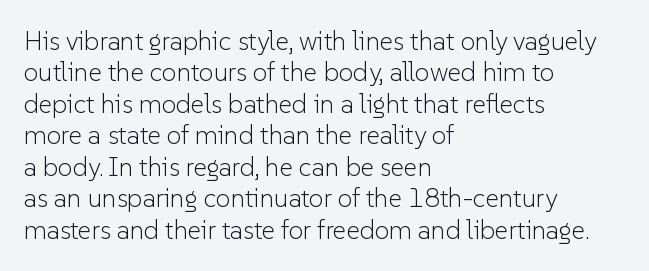
The image shows 26 px text type, upright; set left-aligned, line spacing 1.21x, normal letter spacing, not underlined.
